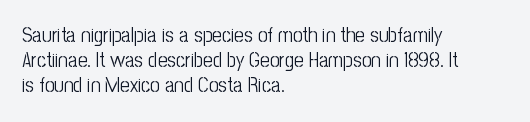
The image shows 21 px text type, upright; set left-aligned, line spacing 1.2x, normal letter spacing, not underlined.
